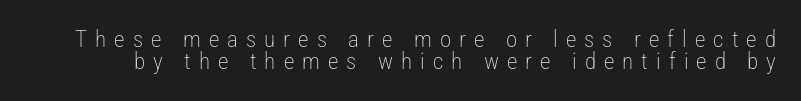
Q: Is the text bold? A: No.
Q: Is the text italic (slanted)? A: No, it is upright.
Q: Is the text underlined? A: No.
Q: Is the spacing between letters normal or unusually wide? A: Unusually wide.
Q: Is the spacing between lines tight, normal or loose? A: Tight.
